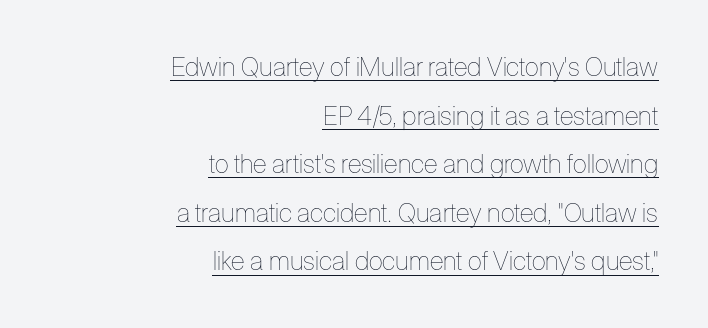
{"italic": "no", "bold": "no", "underline": "yes", "align": "right", "line_spacing_ratio": 1.87, "letter_spacing": "normal", "letter_spacing_em": 0.0, "glyph_px": 26}
